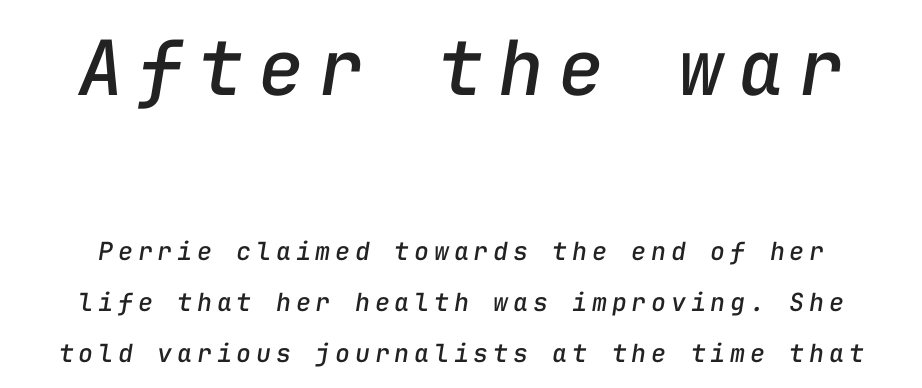
Q: Is the text italic (slanted)? A: Yes, it leans right by about 9 degrees.
Q: Is the text underlined? A: No.
Q: Is the spacing between lines tight, normal or loose? A: Loose.
Q: Which block of text is set in a larger size, the first (top) or the second (bottom)? A: The first (top) one.
Q: Width (condensed, normal, or wide)? A: Normal.
Q: Stroke contrast? A: Low.
Q: x-height? A: Medium.
Q: Monospaced? A: Yes.
